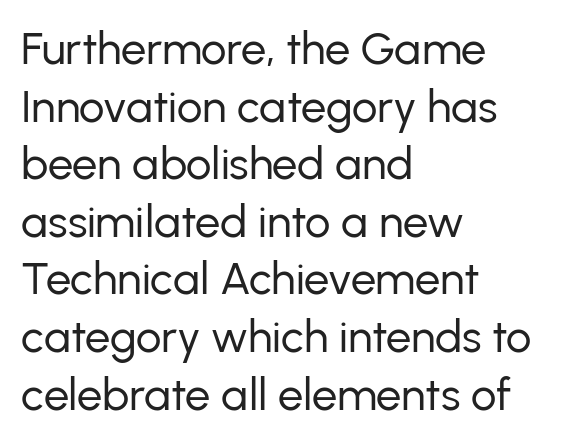
Q: Is the text bold? A: No.
Q: Is the text italic (slanted)? A: No, it is upright.
Q: Is the typeface a serif or a sans-serif typeface? A: Sans-serif.
Q: Is the text underlined? A: No.
Q: How is the paragraph aligned? A: Left-aligned.
Q: Is the spacing between letters normal or unusually wide? A: Normal.
Q: Is the spacing between lines tight, normal or loose? A: Normal.
Q: Width (condensed, normal, or wide)? A: Normal.
Q: Stroke contrast? A: Low.
Q: x-height? A: Medium.
Q: Monospaced? A: No.
